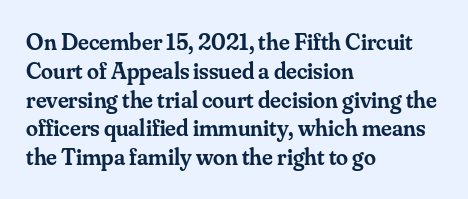
Line beginnings align vertically; line endings do not. The string is rendered with underlining switched off. Emphasis by weight is partial: semibold. Italic? Not at all — the glyphs are vertical. Caption: standard tracking, unaltered.
